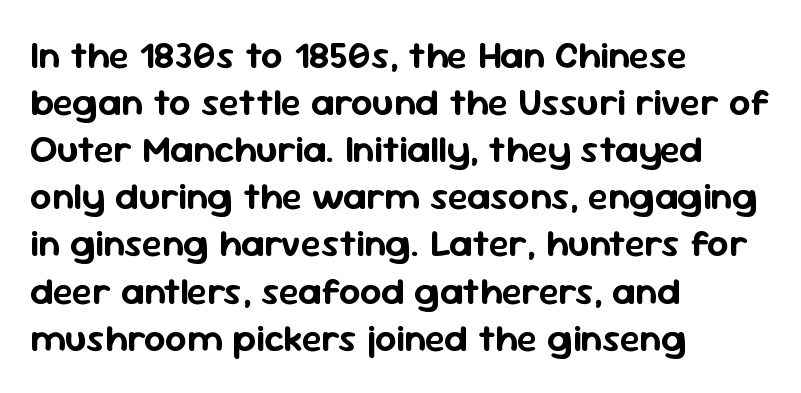
Q: Is the text italic (slanted)? A: No, it is upright.
Q: Is the typeface a serif or a sans-serif typeface? A: Sans-serif.
Q: Is the text underlined? A: No.
Q: How is the paragraph aligned? A: Left-aligned.
Q: Is the spacing between letters normal or unusually wide? A: Normal.
Q: Width (condensed, normal, or wide)? A: Normal.
Q: Stroke contrast? A: Low.
Q: x-height? A: Medium.
Q: Monospaced? A: No.
